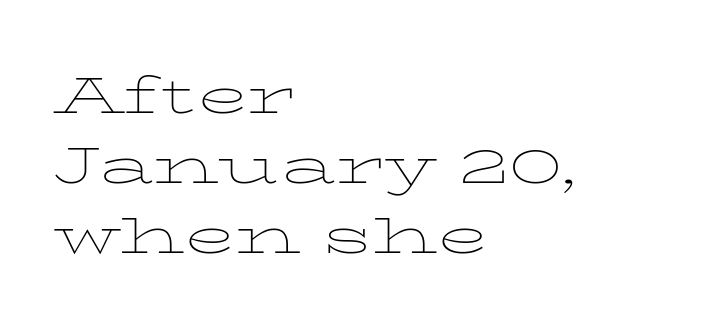
The face used here is rendered with its standard letterfit. The foot of each line stays bare and open. The typesetter chose a ragged-right arrangement here. Spacing verdict: proportional, widths tailored to each character.
